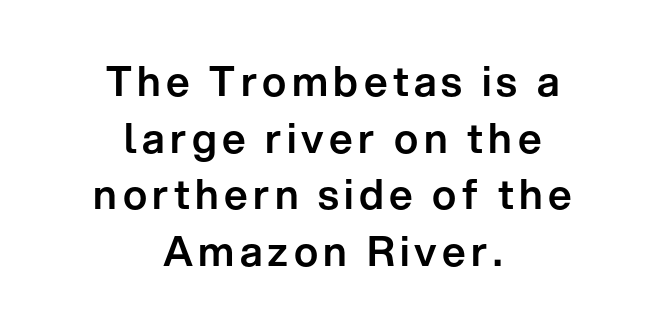
{"serif": "no", "italic": "no", "width": "normal", "stroke_contrast": "low", "x_height": "medium", "monospaced": "no", "underline": "no", "align": "center", "line_spacing": "normal", "line_spacing_ratio": 1.38, "glyph_px": 41}
